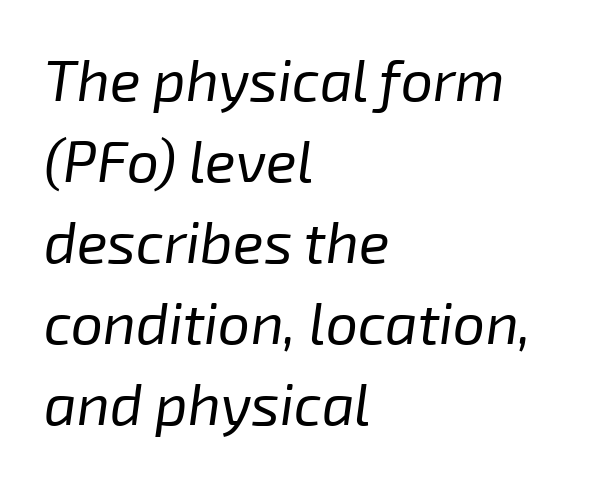
{"italic": "yes", "lean": "right", "slant_degrees": 8, "bold": "no", "weight": "regular", "width": "normal", "stroke_contrast": "low", "x_height": "medium", "monospaced": "no", "underline": "no", "align": "left", "line_spacing": "normal", "line_spacing_ratio": 1.42, "letter_spacing": "normal", "letter_spacing_em": 0.0, "glyph_px": 57}
